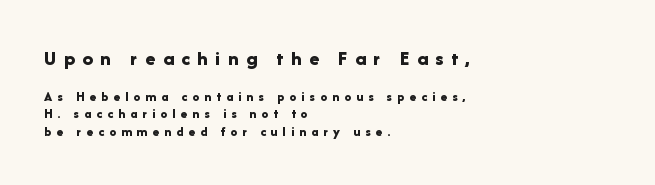
{"italic": "no", "bold": "yes", "underline": "no", "align": "left", "line_spacing_ratio": 1.24, "letter_spacing": "wide", "letter_spacing_em": 0.36, "larger_block": "first", "size_ratio": 1.5, "glyph_px": 21}
